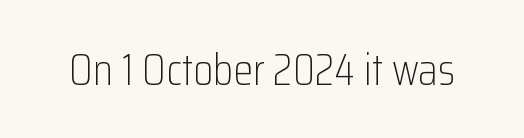
The passage shown has conventional tracking throughout. If you drew a line through each stem, it would be perfectly vertical. Weight: not bold — regular or lighter. Typographically, this falls in the sans-serif category. Underline: absent.
